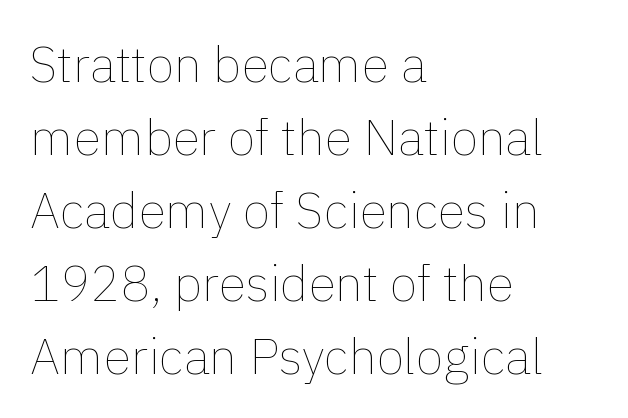
The image shows 50 px thin type, upright; set left-aligned, normal line spacing (1.46x), normal letter spacing, not underlined; a medium x-height.
